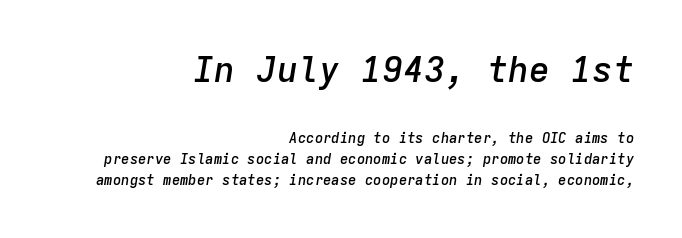
Q: Is the text bold? A: Semi-bold.
Q: Is the text italic (slanted)? A: Yes, it leans right by about 9 degrees.
Q: Is the text underlined? A: No.
Q: How is the paragraph aligned? A: Right-aligned.
Q: Is the spacing between letters normal or unusually wide? A: Normal.
Q: Is the spacing between lines tight, normal or loose? A: Normal.
Q: Which block of text is set in a larger size, the first (top) or the second (bottom)? A: The first (top) one.
Q: Width (condensed, normal, or wide)? A: Normal.
Q: Stroke contrast? A: Low.
Q: x-height? A: Medium.
Q: Monospaced? A: Yes.
